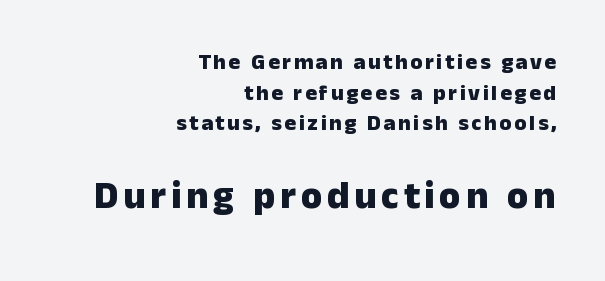
{"serif": "no", "italic": "no", "bold": "yes", "weight": "heavy", "width": "normal", "stroke_contrast": "low", "x_height": "medium", "monospaced": "no", "underline": "no", "align": "right", "line_spacing": "normal", "line_spacing_ratio": 1.39, "larger_block": "second", "size_ratio": 1.77, "glyph_px": 39}
